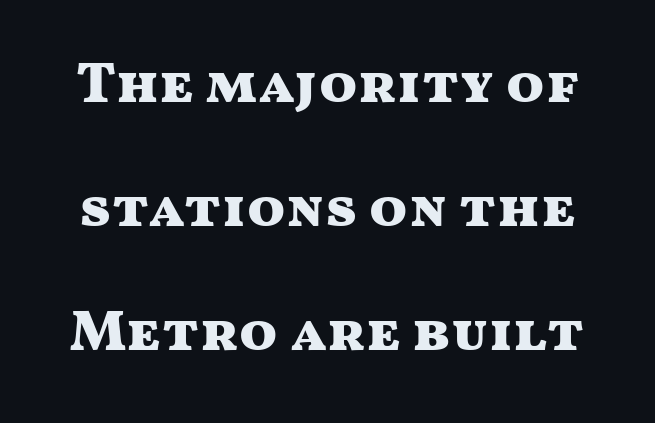
Q: Is the text bold? A: Yes.
Q: Is the text italic (slanted)? A: No, it is upright.
Q: Is the typeface a serif or a sans-serif typeface? A: Sans-serif.
Q: Is the text underlined? A: No.
Q: Is the spacing between letters normal or unusually wide? A: Normal.
Q: Is the spacing between lines tight, normal or loose? A: Loose.
Q: Width (condensed, normal, or wide)? A: Wide.
Q: Stroke contrast? A: Medium.
Q: x-height? A: Medium.
Q: Monospaced? A: No.
